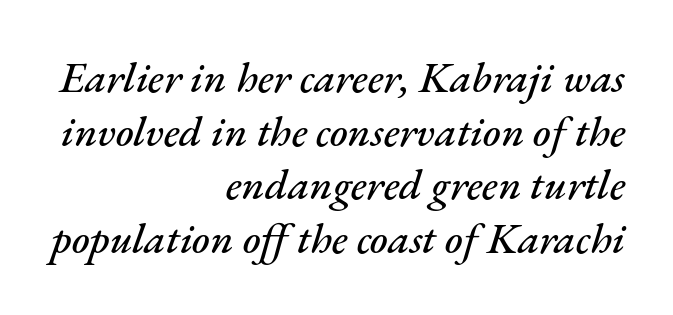
{"italic": "yes", "lean": "right", "slant_degrees": 17, "width": "normal", "stroke_contrast": "medium", "x_height": "small", "monospaced": "no", "underline": "no", "align": "right", "line_spacing": "normal", "line_spacing_ratio": 1.25, "letter_spacing": "normal", "letter_spacing_em": 0.0, "glyph_px": 43}
